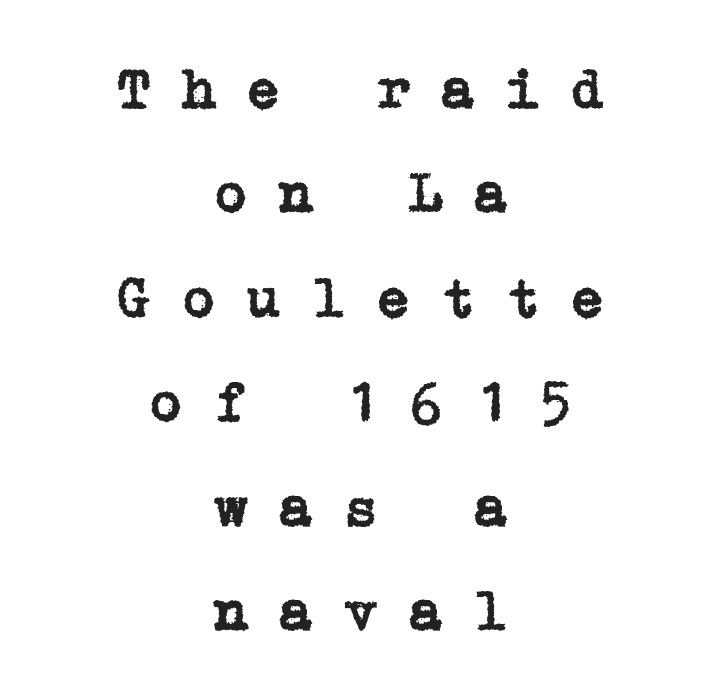
Letters rest on an invisible, unmarked baseline. This sample uses a serif face. Visually the block forms a symmetrical silhouette, jagged on both flanks. Here the glyphs are tracked loosely, breaking word shapes into spaced letters. Ascenders rise straight up at ninety degrees.
